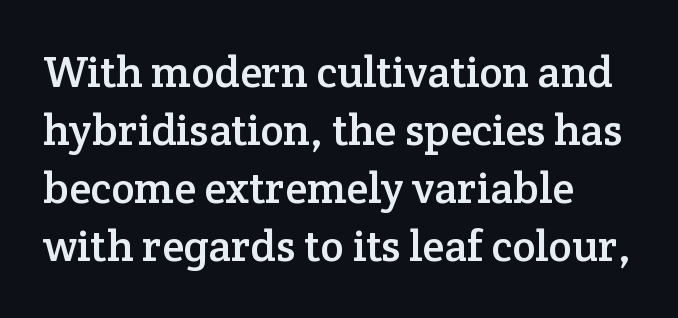
The image shows 44 px serif type, upright; set left-aligned, normal line spacing (1.32x), normal letter spacing, not underlined; low stroke contrast and a medium x-height.
